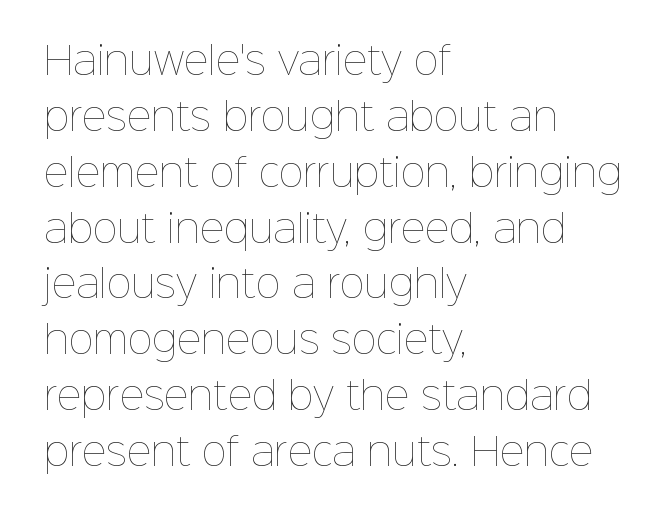
Q: Is the text bold? A: No.
Q: Is the text italic (slanted)? A: No, it is upright.
Q: Is the text underlined? A: No.
Q: How is the paragraph aligned? A: Left-aligned.
Q: Is the spacing between letters normal or unusually wide? A: Normal.
Q: Is the spacing between lines tight, normal or loose? A: Normal.
Q: Width (condensed, normal, or wide)? A: Normal.
Q: Stroke contrast? A: Low.
Q: x-height? A: Medium.
Q: Monospaced? A: No.
